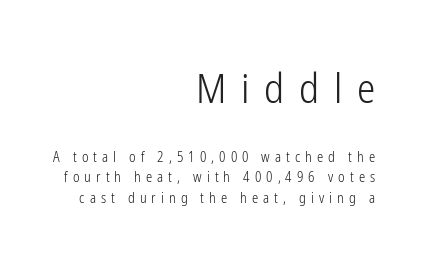
Q: Is the text bold? A: No.
Q: Is the text italic (slanted)? A: No, it is upright.
Q: Is the typeface a serif or a sans-serif typeface? A: Sans-serif.
Q: Is the text underlined? A: No.
Q: How is the paragraph aligned? A: Right-aligned.
Q: Is the spacing between letters normal or unusually wide? A: Unusually wide.
Q: Is the spacing between lines tight, normal or loose? A: Normal.
Q: Which block of text is set in a larger size, the first (top) or the second (bottom)? A: The first (top) one.
Q: Width (condensed, normal, or wide)? A: Condensed.
Q: Stroke contrast? A: Low.
Q: x-height? A: Medium.
Q: Monospaced? A: No.
